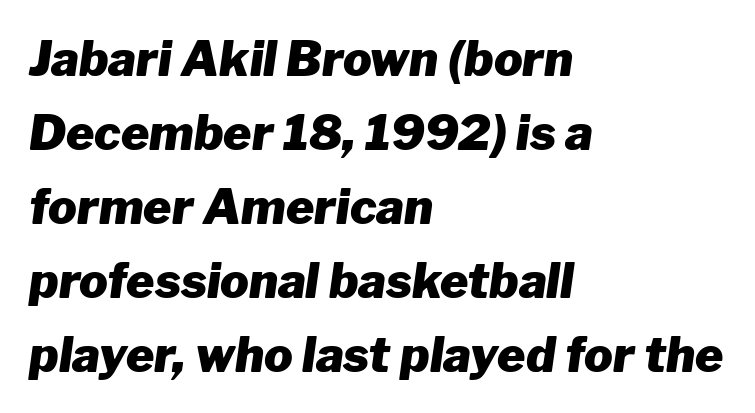
The image shows 48 px heavy type, italic (leaning right); set left-aligned, normal line spacing (1.54x), normal letter spacing, not underlined; low stroke contrast and a medium x-height.
